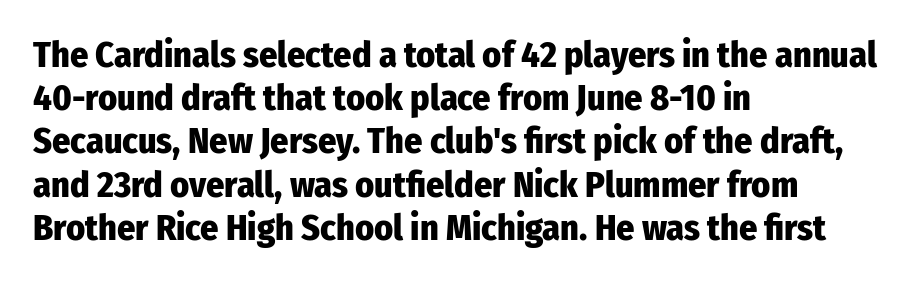
Q: Is the text bold? A: Yes.
Q: Is the text italic (slanted)? A: No, it is upright.
Q: Is the typeface a serif or a sans-serif typeface? A: Sans-serif.
Q: Is the text underlined? A: No.
Q: How is the paragraph aligned? A: Left-aligned.
Q: Is the spacing between letters normal or unusually wide? A: Normal.
Q: Width (condensed, normal, or wide)? A: Condensed.
Q: Stroke contrast? A: Low.
Q: x-height? A: Medium.
Q: Monospaced? A: No.
